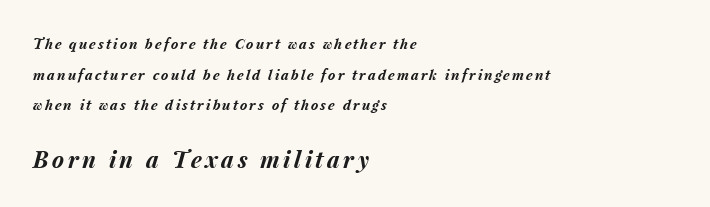
{"italic": "yes", "lean": "right", "slant_degrees": 15, "bold": "yes", "underline": "no", "align": "left", "line_spacing": "loose", "line_spacing_ratio": 2.18, "larger_block": "second", "size_ratio": 1.64, "glyph_px": 23}
